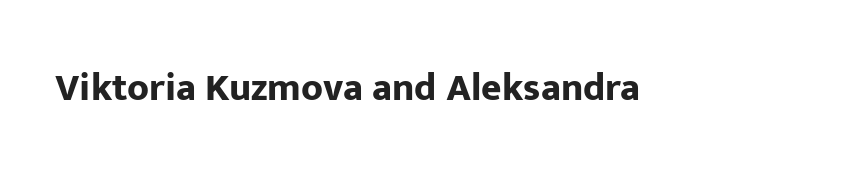
The face used here is rendered with its standard letterfit. Only glyphs here, with clear space below each row. Is this a fixed-width face? No — the glyphs have proportional, varying widths. Ordinary non-slanted type is in use. Thick stems and heavy bowls — unmistakably bold. The type family on display is of the sans-serif kind.
